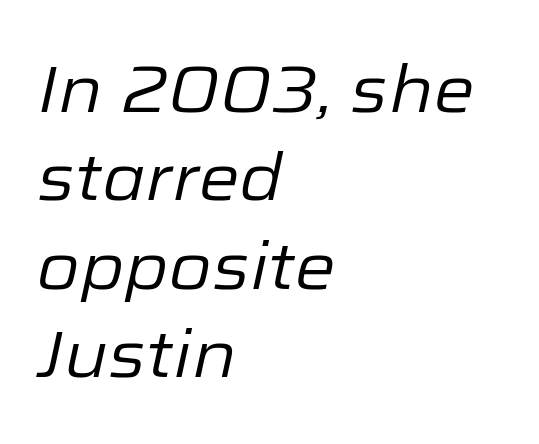
{"italic": "yes", "lean": "right", "slant_degrees": 12, "bold": "no", "weight": "regular", "width": "normal", "stroke_contrast": "low", "x_height": "medium", "monospaced": "no", "underline": "no", "align": "left", "line_spacing": "normal", "line_spacing_ratio": 1.34, "letter_spacing": "normal", "letter_spacing_em": 0.0, "glyph_px": 66}
